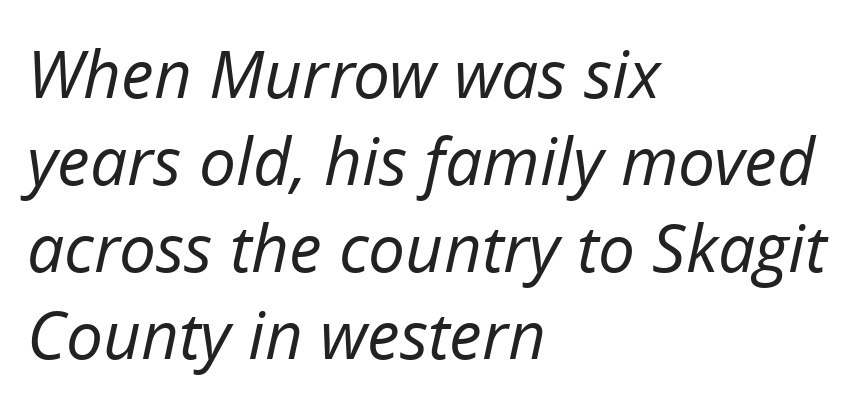
Q: Is the text bold? A: No.
Q: Is the text italic (slanted)? A: Yes, it leans right by about 12 degrees.
Q: Is the text underlined? A: No.
Q: How is the paragraph aligned? A: Left-aligned.
Q: Is the spacing between letters normal or unusually wide? A: Normal.
Q: Is the spacing between lines tight, normal or loose? A: Normal.
Q: Width (condensed, normal, or wide)? A: Normal.
Q: Stroke contrast? A: Low.
Q: x-height? A: Medium.
Q: Monospaced? A: No.
